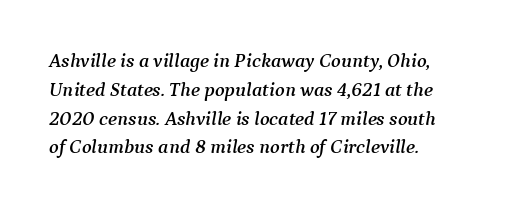
Q: Is the text italic (slanted)? A: Yes, it leans right by about 9 degrees.
Q: Is the text underlined? A: No.
Q: Is the spacing between letters normal or unusually wide? A: Normal.
Q: Is the spacing between lines tight, normal or loose? A: Normal.
